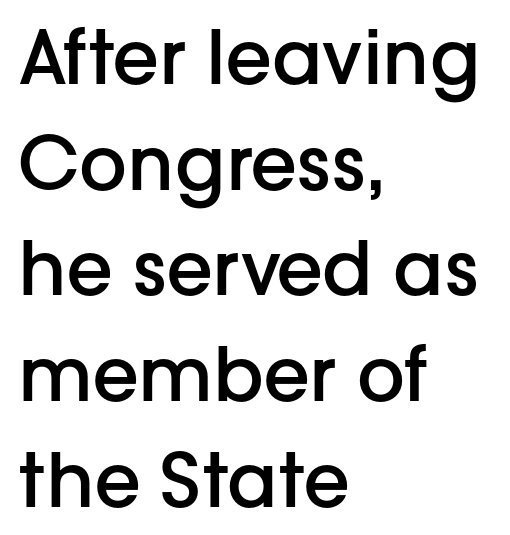
The image shows 75 px semibold sans-serif type, upright; set left-aligned, normal line spacing (1.41x), normal letter spacing, not underlined; low stroke contrast and a medium x-height.
